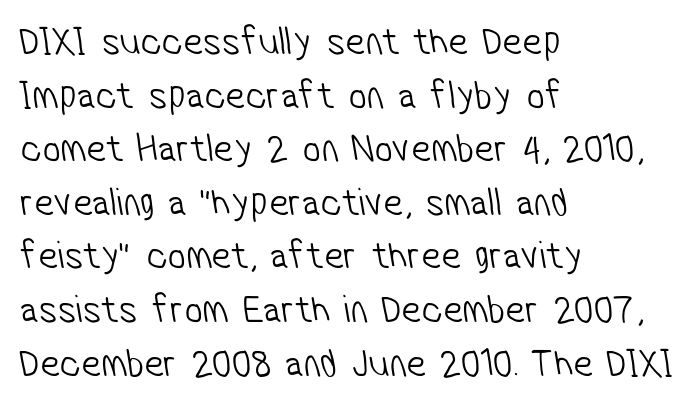
{"serif": "no", "bold": "no", "weight": "light", "width": "condensed", "stroke_contrast": "low", "x_height": "medium", "monospaced": "no", "underline": "no", "align": "left", "line_spacing": "normal", "line_spacing_ratio": 1.34, "letter_spacing": "normal", "letter_spacing_em": 0.0, "glyph_px": 40}
